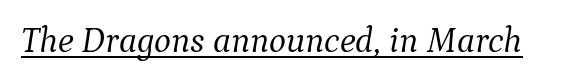
{"serif": "yes", "italic": "yes", "lean": "right", "slant_degrees": 9, "bold": "no", "weight": "light", "width": "normal", "stroke_contrast": "medium", "x_height": "medium", "monospaced": "no", "underline": "yes", "letter_spacing": "normal", "letter_spacing_em": 0.0, "glyph_px": 36}
